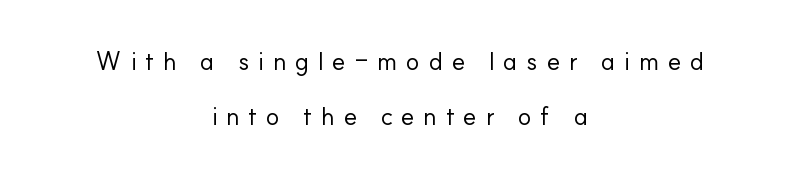
The image shows 25 px text type, upright; set centered, loose line spacing (2.21x), unusually wide letter spacing (+0.35 em), not underlined.
